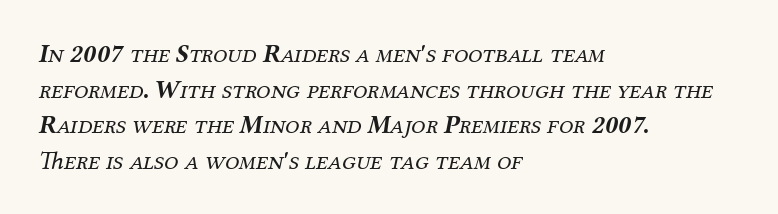
{"italic": "yes", "lean": "right", "slant_degrees": 12, "bold": "no", "underline": "no", "align": "left", "line_spacing": "normal", "line_spacing_ratio": 1.37, "letter_spacing": "normal", "letter_spacing_em": 0.0, "glyph_px": 26}
